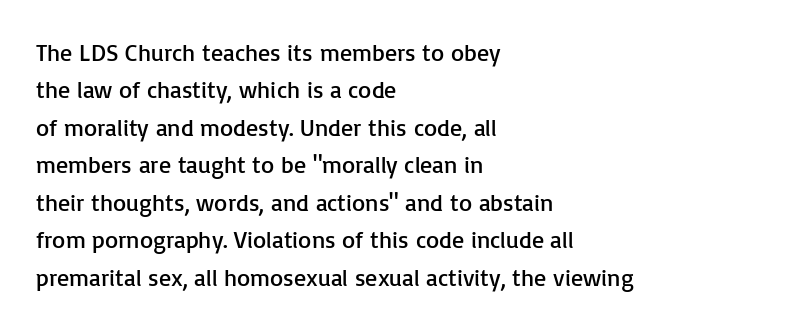
The image shows 24 px text type, upright; set left-aligned, normal line spacing (1.56x), normal letter spacing, not underlined.
